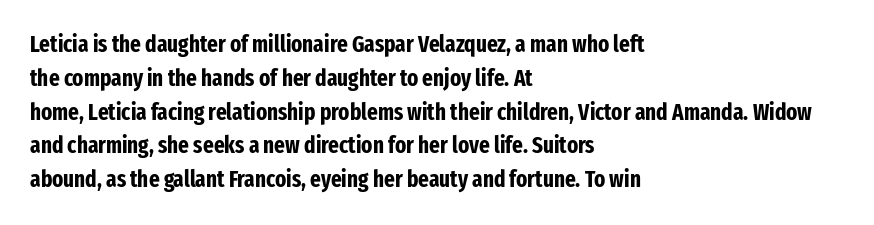
Bold? Absolutely — the strokes are thick and heavy. The setting favours the left margin, as ordinary paragraphs usually do. The font's upright variant was chosen for this text. A bare baseline throughout the passage. Vertical spacing — default.
